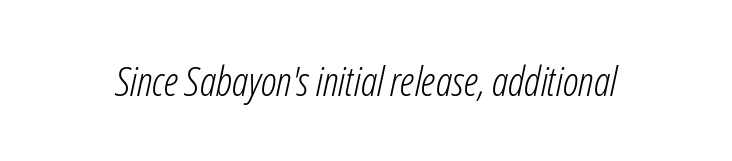
The text carries the slant typical of an italic or oblique font. Has an underline been added? It has not. There is no visible air inserted between adjacent glyphs. Is the type heavy? It reads as light-to-regular instead. Do the characters align in a grid? No, the font is proportional.
